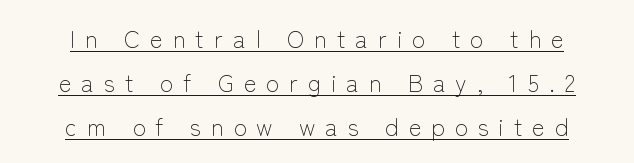
{"italic": "no", "bold": "no", "underline": "yes", "align": "center", "line_spacing_ratio": 1.83, "letter_spacing": "wide", "letter_spacing_em": 0.41, "glyph_px": 24}
